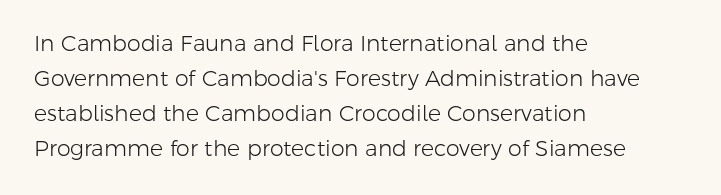
The image shows 22 px text type, upright; set left-aligned, normal line spacing (1.59x), normal letter spacing, not underlined.
